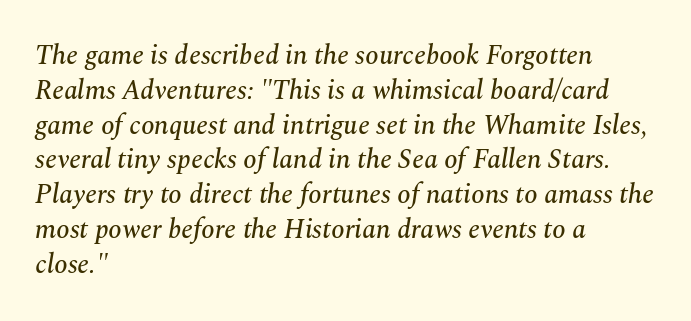
If you measured baseline to baseline, you'd find a middling distance. Yep, that's italic — everything's leaning. The ragged edge is on the right, which tells us the setting is flush left. The zone under the glyphs is completely vacant.
